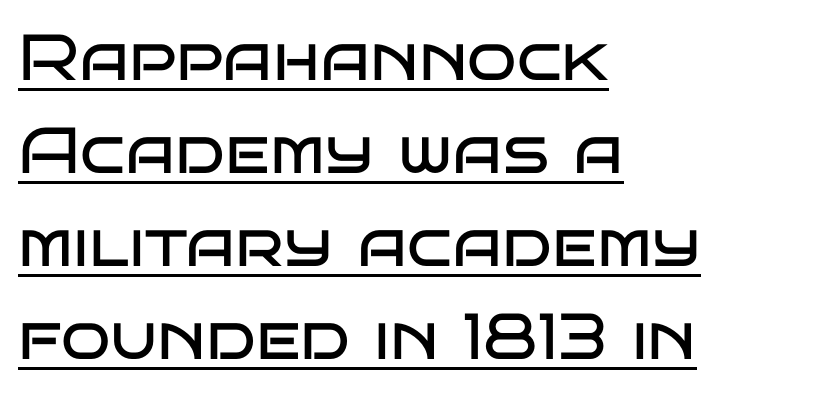
The image shows 65 px regular-weight, wide sans-serif type, upright; set left-aligned, normal line spacing (1.43x), normal letter spacing, underlined; low stroke contrast and a large x-height.
